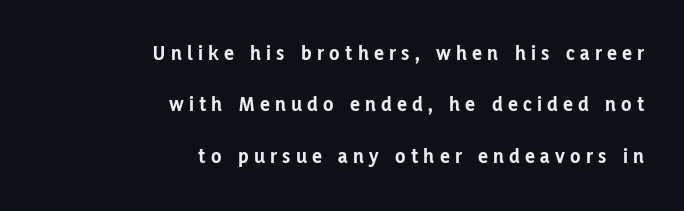
Q: Is the text bold? A: Yes.
Q: Is the text italic (slanted)? A: No, it is upright.
Q: Is the text underlined? A: No.
Q: How is the paragraph aligned? A: Right-aligned.
Q: Is the spacing between letters normal or unusually wide? A: Unusually wide.
Q: Is the spacing between lines tight, normal or loose? A: Loose.
